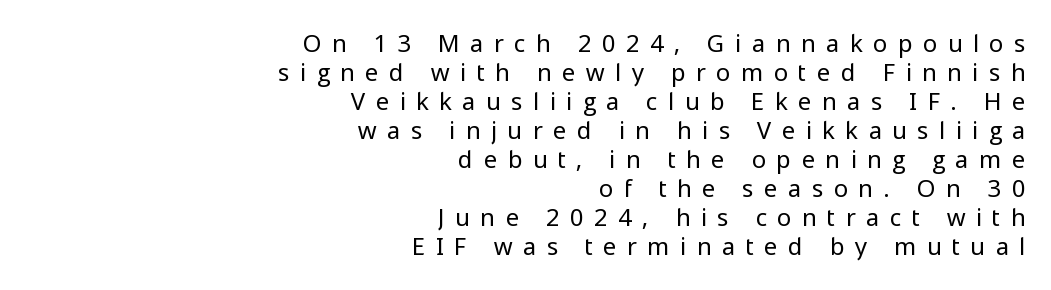
Caption: multi-line text, flush right, ragged left. If you drew a line through each stem, it would be perfectly vertical. The letterforms stand isolated, each surrounded by extra space. Just letters on the line, the space beneath them empty.
